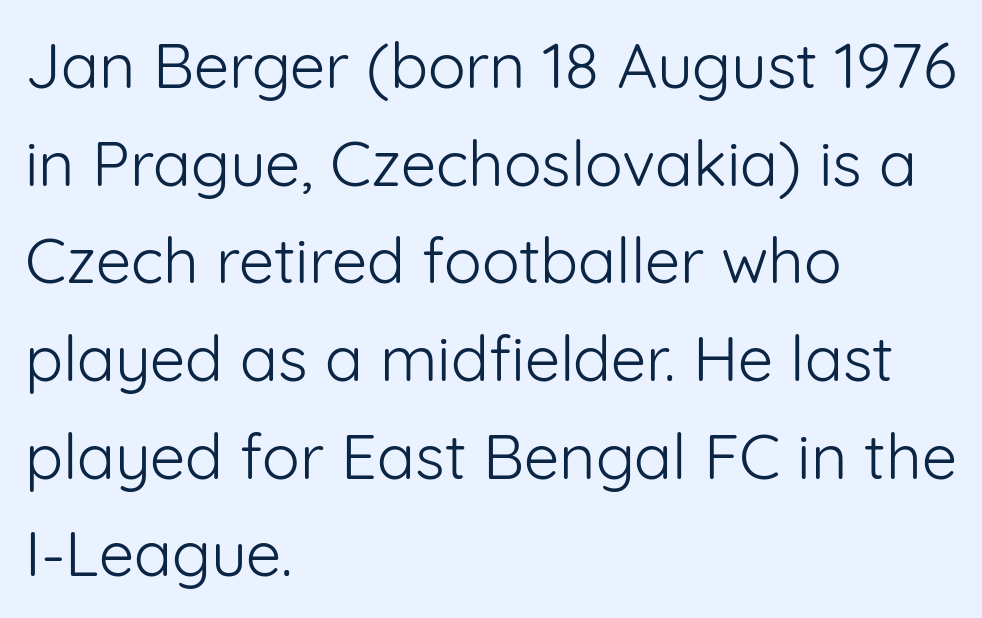
What stands out about the letter spacing? Nothing — it is the standard amount. Think standard paragraph weight, or any step lighter than that. When letters stand straight like this, we call the style roman or upright. No word sits above an underline. A sans-serif font was chosen for this passage. The rendering anchors every line to the left-hand side.
